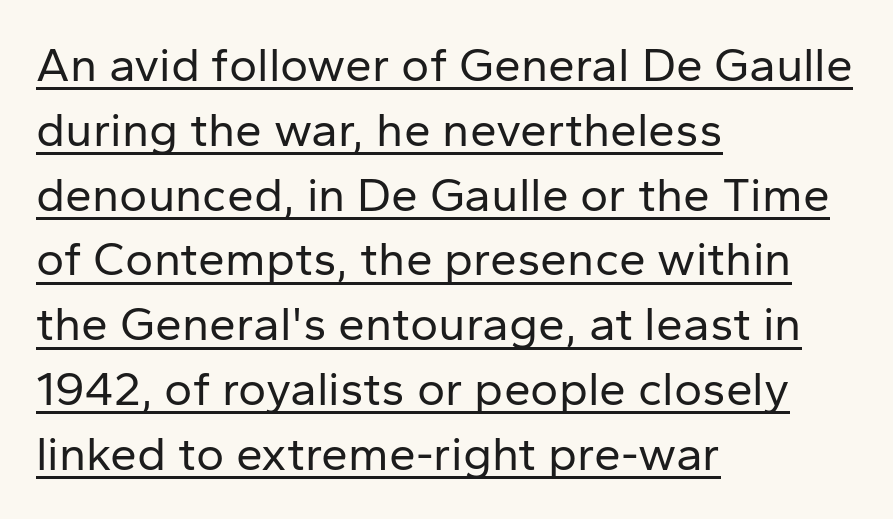
The image shows 48 px regular-weight sans-serif type, upright; set left-aligned, normal line spacing (1.35x), normal letter spacing, underlined; low stroke contrast and a medium x-height.
